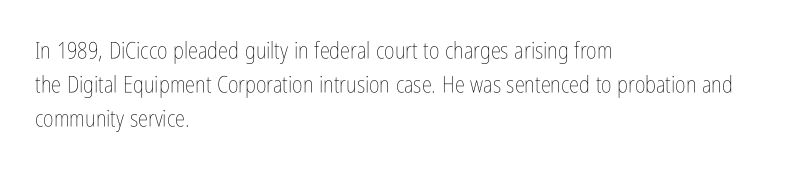
Q: Is the text bold? A: No.
Q: Is the text italic (slanted)? A: No, it is upright.
Q: Is the text underlined? A: No.
Q: How is the paragraph aligned? A: Left-aligned.
Q: Is the spacing between letters normal or unusually wide? A: Normal.
Q: Is the spacing between lines tight, normal or loose? A: Normal.
